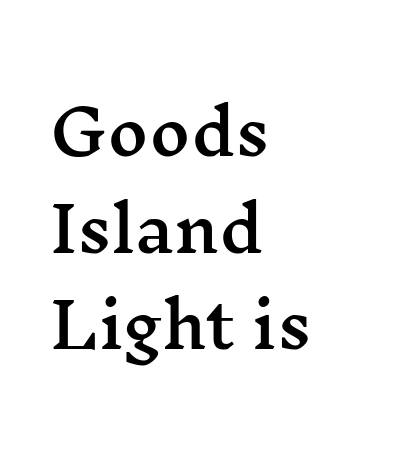
Only glyphs here, with clear space below each row. The characters display serif detailing at their extremities. Is this a fixed-width face? No — the glyphs have proportional, varying widths. This rendering uses left alignment, leaving the right contour irregular.
